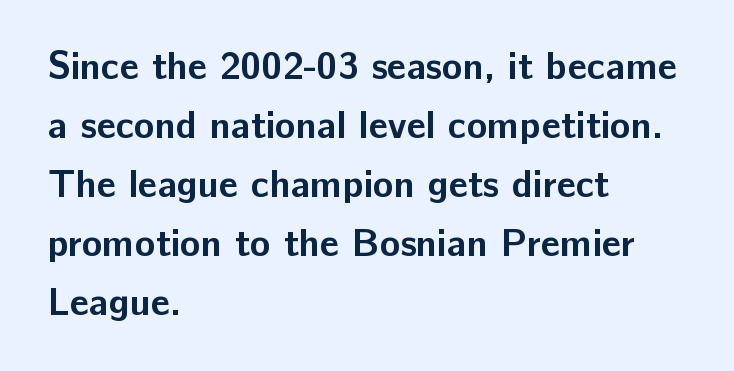
Q: Is the text bold? A: Yes.
Q: Is the text italic (slanted)? A: No, it is upright.
Q: Is the typeface a serif or a sans-serif typeface? A: Sans-serif.
Q: Is the text underlined? A: No.
Q: How is the paragraph aligned? A: Left-aligned.
Q: Is the spacing between letters normal or unusually wide? A: Normal.
Q: Is the spacing between lines tight, normal or loose? A: Normal.
Q: Width (condensed, normal, or wide)? A: Normal.
Q: Stroke contrast? A: Low.
Q: x-height? A: Medium.
Q: Monospaced? A: No.
